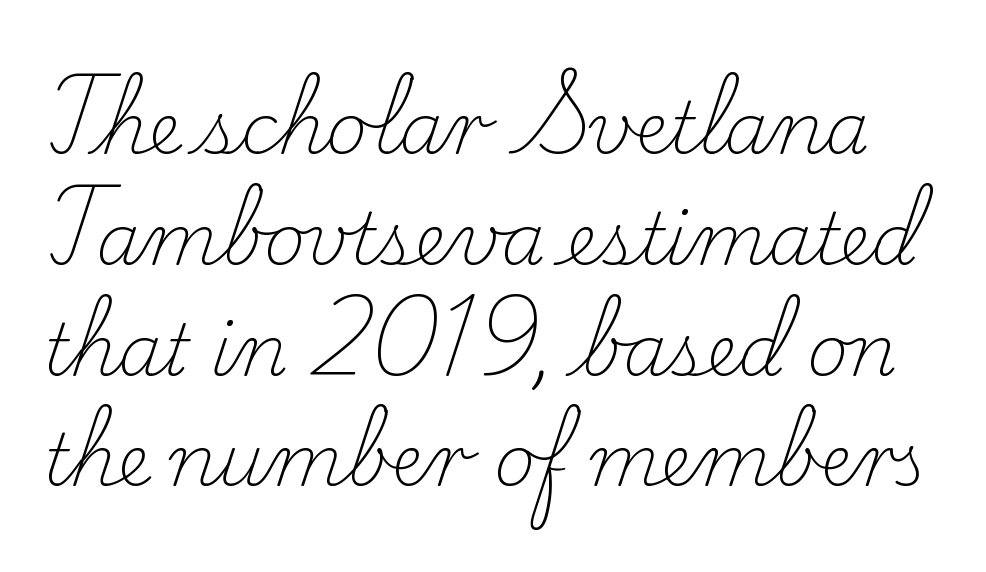
Q: Is the text bold? A: No.
Q: Is the text italic (slanted)? A: Yes.
Q: Is the typeface a serif or a sans-serif typeface? A: Serif.
Q: Is the text underlined? A: No.
Q: Is the spacing between letters normal or unusually wide? A: Normal.
Q: Is the spacing between lines tight, normal or loose? A: Normal.
Q: Width (condensed, normal, or wide)? A: Normal.
Q: Stroke contrast? A: Low.
Q: x-height? A: Small.
Q: Monospaced? A: No.
